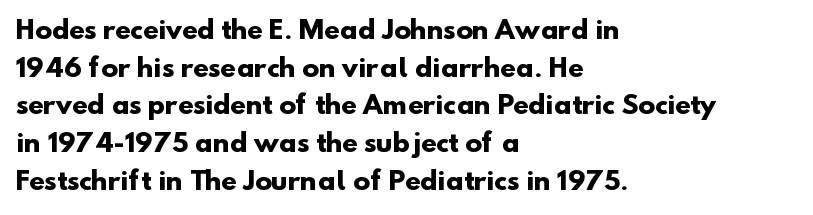
Q: Is the text bold? A: Yes.
Q: Is the text underlined? A: No.
Q: How is the paragraph aligned? A: Left-aligned.
Q: Is the spacing between letters normal or unusually wide? A: Normal.
Q: Is the spacing between lines tight, normal or loose? A: Normal.
